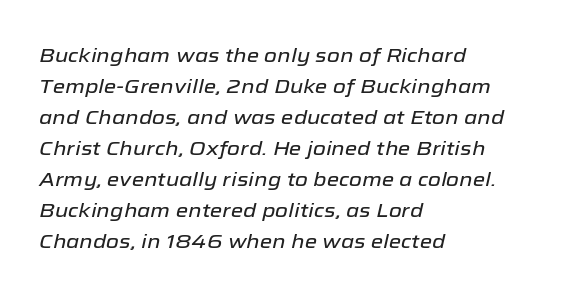
The image shows 20 px text type, italic (leaning right); set left-aligned, normal line spacing (1.55x), normal letter spacing, not underlined.
